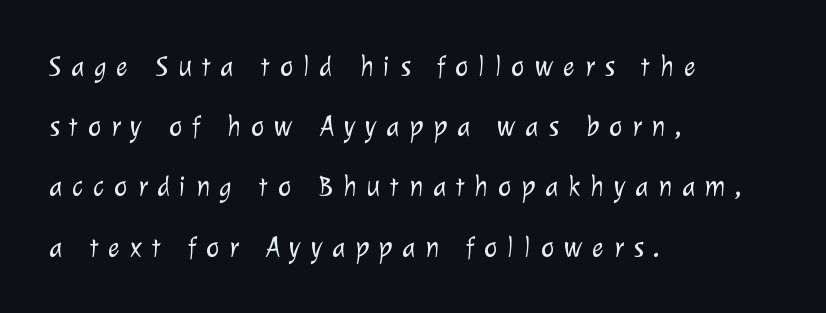
The image shows 28 px light sans-serif type; set left-aligned, loose line spacing (2.15x), unusually wide letter spacing (+0.35 em), not underlined; low stroke contrast and a medium x-height.
